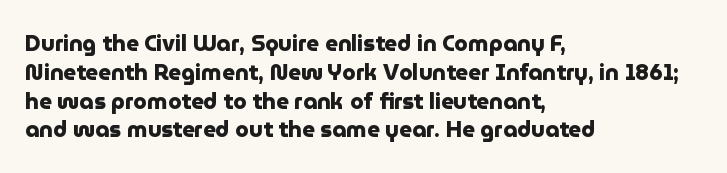
Q: Is the text bold? A: Yes.
Q: Is the text italic (slanted)? A: No, it is upright.
Q: Is the text underlined? A: No.
Q: How is the paragraph aligned? A: Left-aligned.
Q: Is the spacing between letters normal or unusually wide? A: Normal.
Q: Is the spacing between lines tight, normal or loose? A: Normal.
